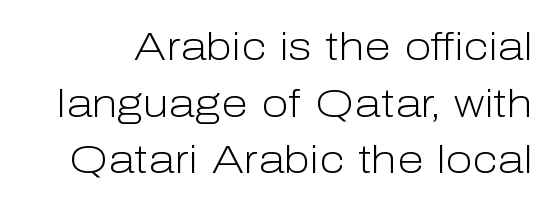
Q: Is the text bold? A: No.
Q: Is the text italic (slanted)? A: No, it is upright.
Q: Is the typeface a serif or a sans-serif typeface? A: Sans-serif.
Q: Is the text underlined? A: No.
Q: Is the spacing between letters normal or unusually wide? A: Normal.
Q: Is the spacing between lines tight, normal or loose? A: Normal.
Q: Width (condensed, normal, or wide)? A: Normal.
Q: Stroke contrast? A: Low.
Q: x-height? A: Medium.
Q: Monospaced? A: No.
